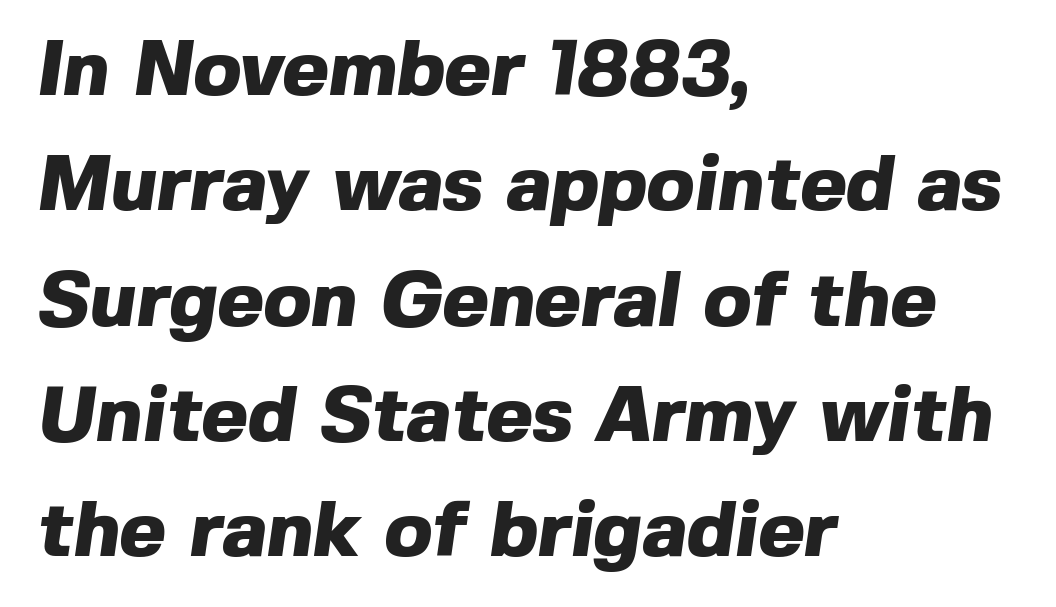
Standard letterfit; no display-style spreading of the glyphs. The strip under each line holds only bare page. These words are printed bold, with thick strokes throughout. The letters advance in unequal steps, a hallmark of proportional type. Are there feet on the stems? There aren't — it's a sans. Notice how the passage keeps a crisp vertical edge on the left only.
